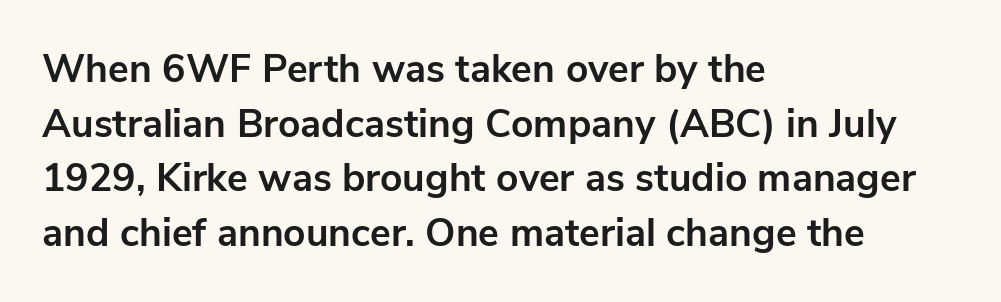
The image shows 39 px bold sans-serif type, upright; set left-aligned, normal line spacing (1.4x), normal letter spacing, not underlined; low stroke contrast and a medium x-height.
